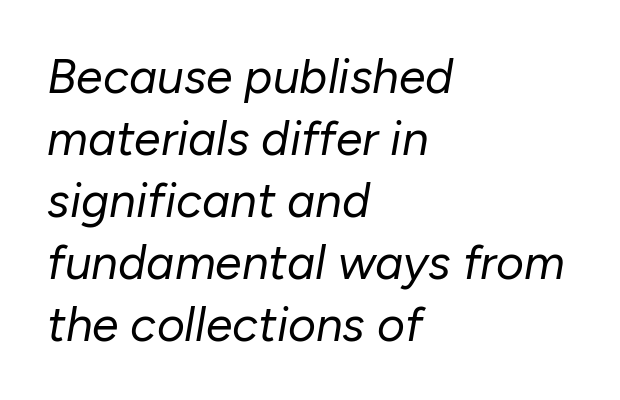
Is there much room between lines? A standard amount, neither cramped nor airy. The line texture is even and compact thanks to regular tracking. These lines are set flush left with a ragged right edge. Nobody drew a line under any word here.
